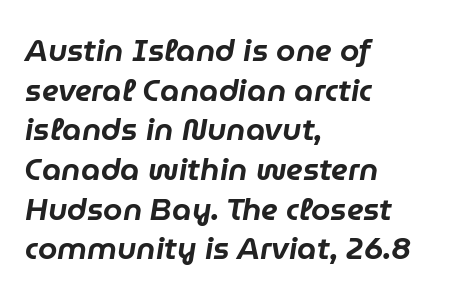
The image shows 31 px text type, italic (leaning right); set left-aligned, normal line spacing (1.28x), normal letter spacing, not underlined; low stroke contrast and a medium x-height.
